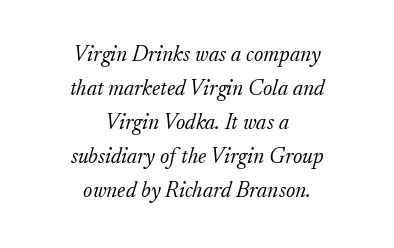
A typesetter would call this zero additional tracking. Counters stay open thanks to moderate or lighter strokes. This is oblique type, the kind used for emphasis or titles. Regular leading. Check the space under the baseline: it is left empty.
